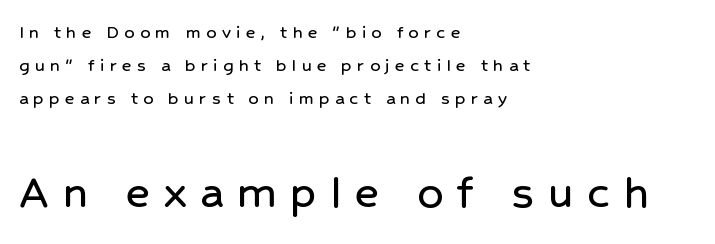
{"serif": "no", "italic": "no", "width": "normal", "stroke_contrast": "low", "x_height": "medium", "monospaced": "no", "underline": "no", "align": "left", "line_spacing": "normal", "line_spacing_ratio": 1.65, "letter_spacing": "wide", "letter_spacing_em": 0.27, "larger_block": "second", "size_ratio": 2.55, "glyph_px": 51}
